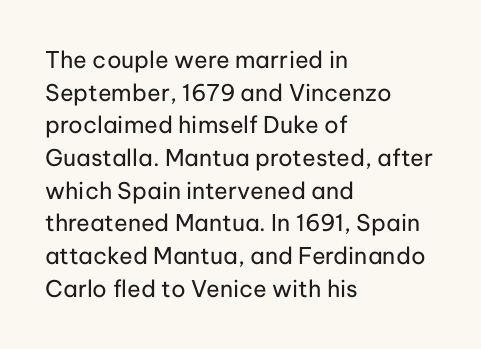
Q: Is the text bold? A: No.
Q: Is the text italic (slanted)? A: No, it is upright.
Q: Is the text underlined? A: No.
Q: How is the paragraph aligned? A: Left-aligned.
Q: Is the spacing between letters normal or unusually wide? A: Normal.
Q: Is the spacing between lines tight, normal or loose? A: Normal.
